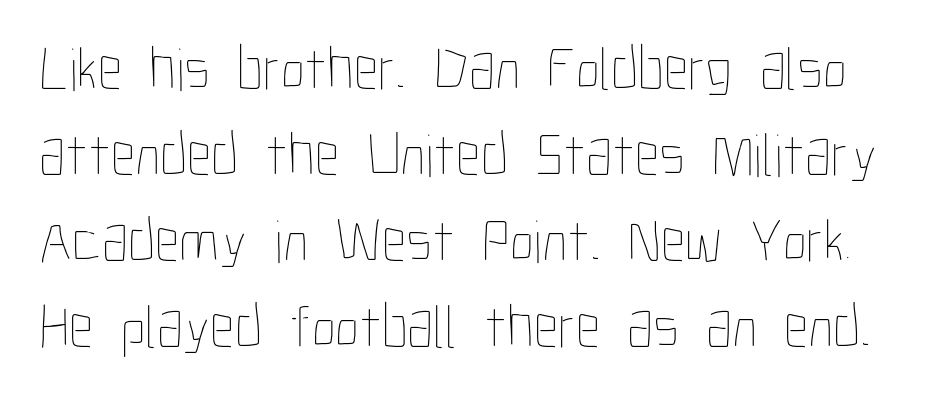
Q: Is the text bold? A: No.
Q: Is the text italic (slanted)? A: No, it is upright.
Q: Is the text underlined? A: No.
Q: Is the spacing between letters normal or unusually wide? A: Normal.
Q: Is the spacing between lines tight, normal or loose? A: Normal.
Q: Width (condensed, normal, or wide)? A: Condensed.
Q: Stroke contrast? A: Low.
Q: x-height? A: Medium.
Q: Monospaced? A: No.
